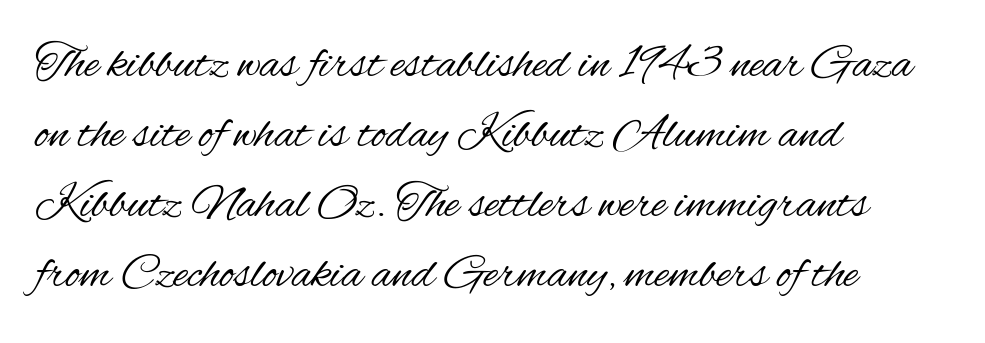
{"serif": "no", "bold": "no", "weight": "regular", "width": "condensed", "stroke_contrast": "medium", "x_height": "small", "monospaced": "no", "underline": "no", "align": "left", "line_spacing": "normal", "line_spacing_ratio": 1.43, "letter_spacing": "normal", "letter_spacing_em": 0.0, "glyph_px": 49}
